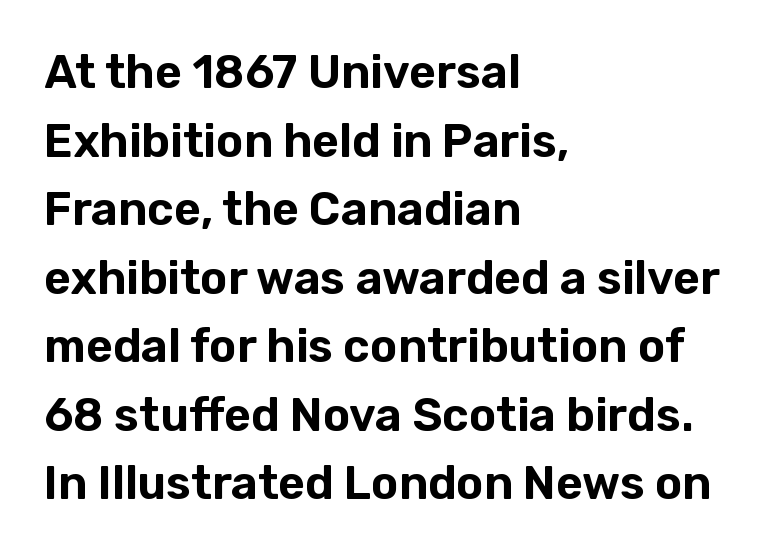
Q: Is the text italic (slanted)? A: No, it is upright.
Q: Is the typeface a serif or a sans-serif typeface? A: Sans-serif.
Q: Is the text underlined? A: No.
Q: How is the paragraph aligned? A: Left-aligned.
Q: Is the spacing between letters normal or unusually wide? A: Normal.
Q: Is the spacing between lines tight, normal or loose? A: Normal.
Q: Width (condensed, normal, or wide)? A: Normal.
Q: Stroke contrast? A: Low.
Q: x-height? A: Medium.
Q: Monospaced? A: No.
